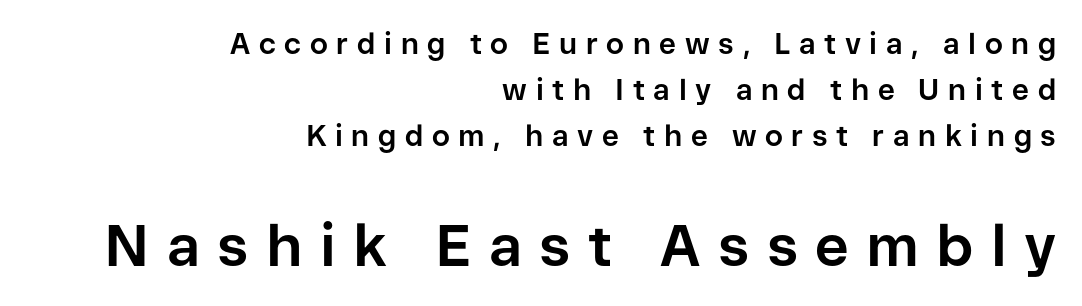
The typeface chosen for these lines omits serifs. The vertical gap from one line to the next is medium. Honestly, the letter spacing is so wide it's the main thing you notice. The words here are not underlined.
